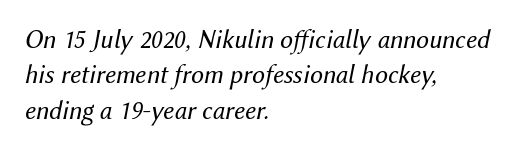
The image shows 26 px text type, italic (leaning right); set left-aligned, normal line spacing (1.36x), normal letter spacing, not underlined.
